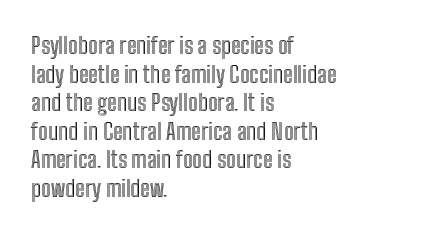
Q: Is the text italic (slanted)? A: No, it is upright.
Q: Is the text underlined? A: No.
Q: How is the paragraph aligned? A: Left-aligned.
Q: Is the spacing between letters normal or unusually wide? A: Normal.
